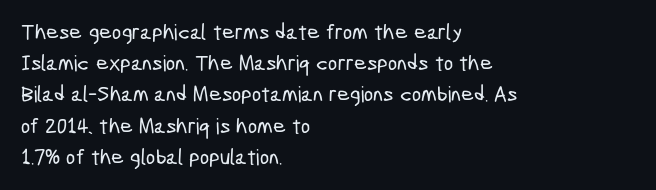
{"underline": "no", "align": "left", "line_spacing": "normal", "line_spacing_ratio": 1.42, "letter_spacing": "normal", "letter_spacing_em": 0.0, "glyph_px": 22}
